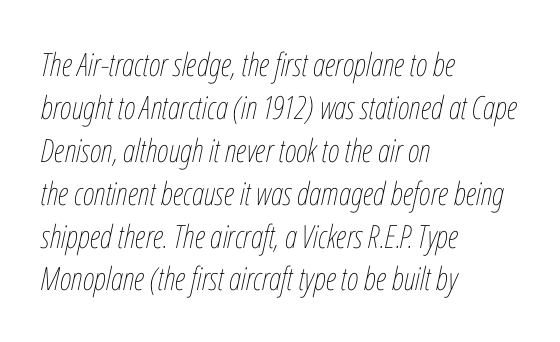
Q: Is the text bold? A: No.
Q: Is the text italic (slanted)? A: Yes, it leans right by about 12 degrees.
Q: Is the text underlined? A: No.
Q: How is the paragraph aligned? A: Left-aligned.
Q: Is the spacing between letters normal or unusually wide? A: Normal.
Q: Is the spacing between lines tight, normal or loose? A: Normal.
Q: Width (condensed, normal, or wide)? A: Condensed.
Q: Stroke contrast? A: Low.
Q: x-height? A: Medium.
Q: Monospaced? A: No.
